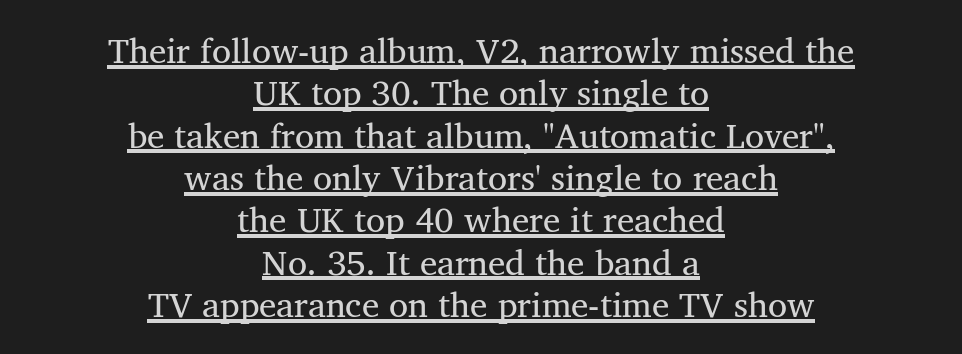
The image shows 35 px regular-weight serif type, upright; set centered, line spacing 1.21x, normal letter spacing, underlined; medium stroke contrast and a medium x-height.
